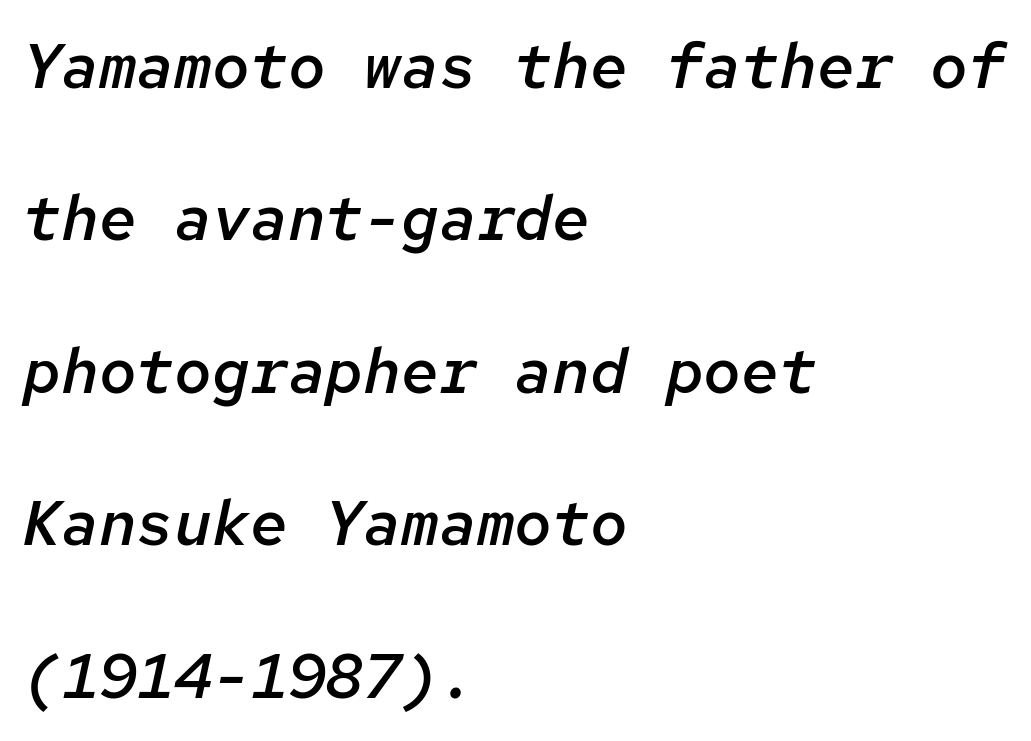
Q: Is the text bold? A: Semi-bold.
Q: Is the text italic (slanted)? A: Yes, it leans right by about 12 degrees.
Q: Is the text underlined? A: No.
Q: How is the paragraph aligned? A: Left-aligned.
Q: Is the spacing between letters normal or unusually wide? A: Normal.
Q: Is the spacing between lines tight, normal or loose? A: Loose.
Q: Width (condensed, normal, or wide)? A: Normal.
Q: Stroke contrast? A: Low.
Q: x-height? A: Medium.
Q: Monospaced? A: Yes.
